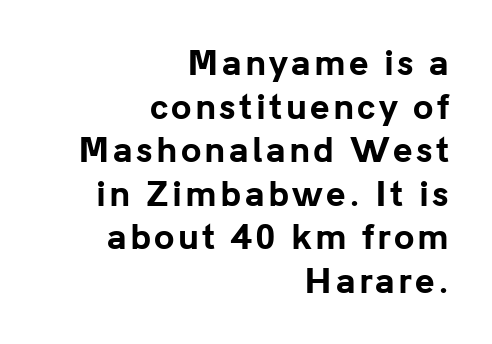
Q: Is the text bold? A: Yes.
Q: Is the text italic (slanted)? A: No, it is upright.
Q: Is the typeface a serif or a sans-serif typeface? A: Sans-serif.
Q: Is the text underlined? A: No.
Q: How is the paragraph aligned? A: Right-aligned.
Q: Is the spacing between lines tight, normal or loose? A: Normal.
Q: Width (condensed, normal, or wide)? A: Normal.
Q: Stroke contrast? A: Low.
Q: x-height? A: Medium.
Q: Monospaced? A: No.
